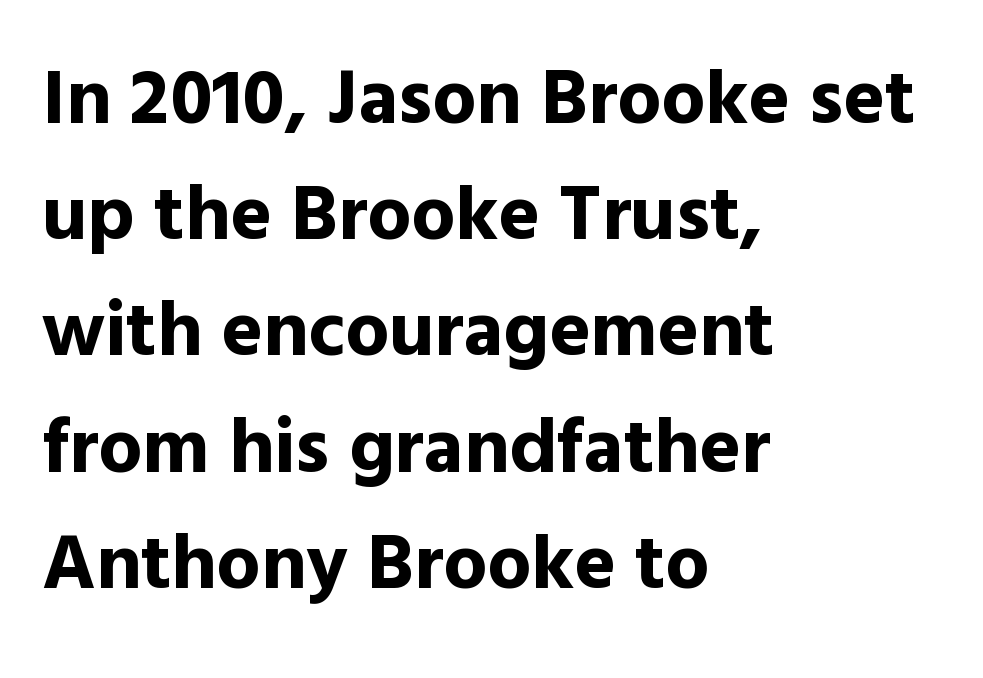
Q: Is the text bold? A: Yes.
Q: Is the text italic (slanted)? A: No, it is upright.
Q: Is the typeface a serif or a sans-serif typeface? A: Sans-serif.
Q: Is the text underlined? A: No.
Q: How is the paragraph aligned? A: Left-aligned.
Q: Is the spacing between letters normal or unusually wide? A: Normal.
Q: Is the spacing between lines tight, normal or loose? A: Normal.
Q: Width (condensed, normal, or wide)? A: Normal.
Q: x-height? A: Medium.
Q: Monospaced? A: No.
